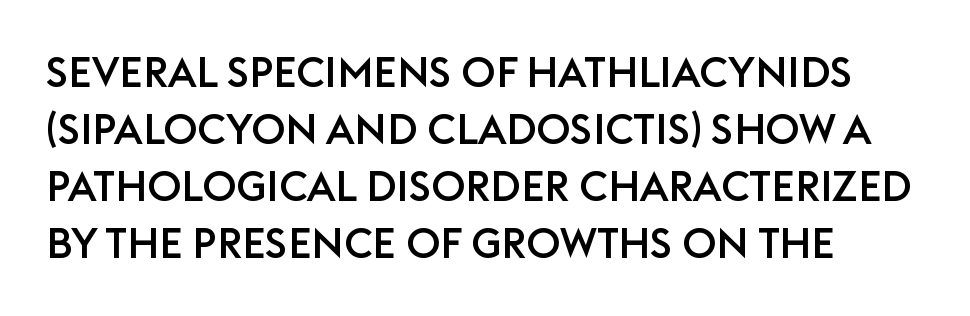
The image shows 42 px sans-serif type, upright; set left-aligned, normal line spacing (1.36x), normal letter spacing, not underlined; low stroke contrast and a large x-height.
